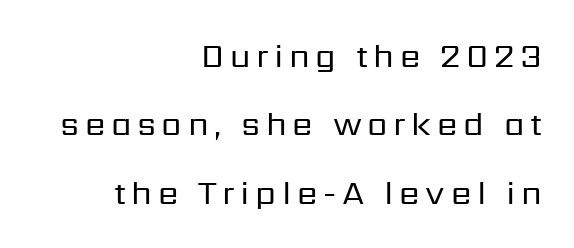
{"serif": "no", "italic": "no", "bold": "no", "weight": "regular", "width": "normal", "stroke_contrast": "low", "x_height": "medium", "monospaced": "no", "underline": "no", "align": "right", "line_spacing": "loose", "line_spacing_ratio": 2.07, "glyph_px": 33}
